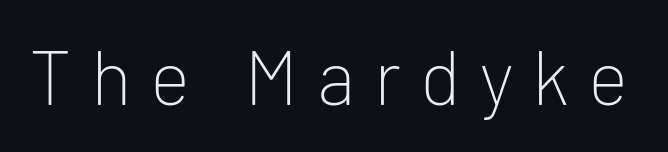
Varying glyph widths throughout — classic text-font behaviour. This sample uses an upright cut, with every glyph sitting square on the baseline. The weight tops out at a normal text grade. Bare-footed words on every line. This sample uses expanded letter spacing, leaving extra air between glyphs. Note: no serifs on the glyphs.
